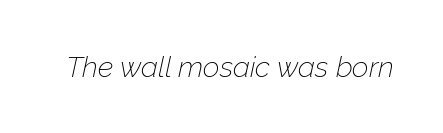
The image shows 29 px thin type, italic (leaning right); set normal letter spacing, not underlined; low stroke contrast and a medium x-height.
